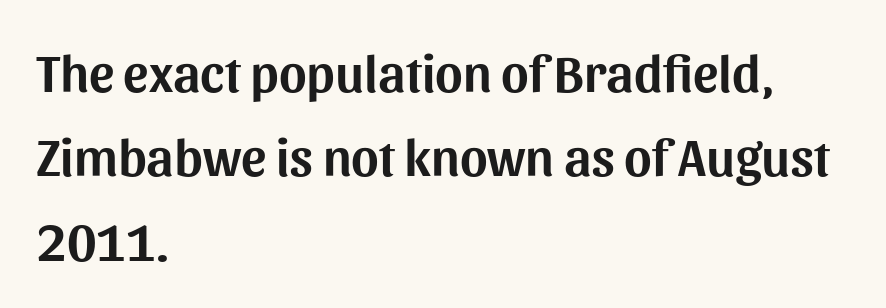
{"serif": "no", "italic": "no", "width": "normal", "stroke_contrast": "medium", "x_height": "medium", "monospaced": "no", "underline": "no", "align": "left", "line_spacing": "normal", "line_spacing_ratio": 1.59, "letter_spacing": "normal", "letter_spacing_em": 0.0, "glyph_px": 53}
